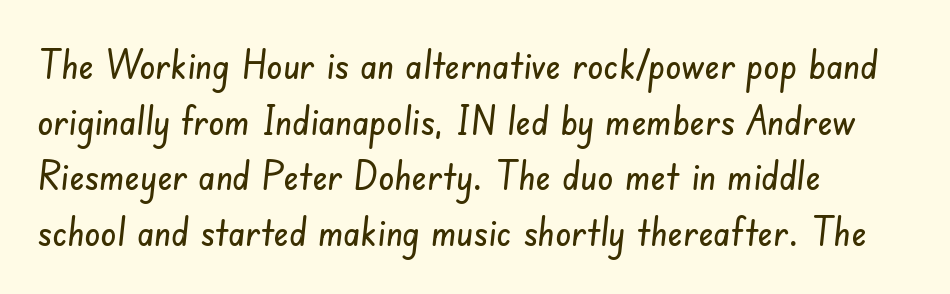
The image shows 40 px condensed sans-serif type; set left-aligned, normal line spacing (1.39x), normal letter spacing, not underlined; low stroke contrast and a small x-height.
